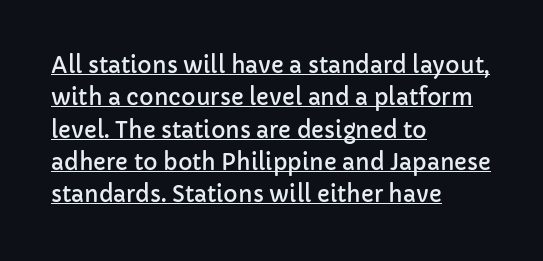
Q: Is the text italic (slanted)? A: No, it is upright.
Q: Is the text underlined? A: Yes.
Q: How is the paragraph aligned? A: Left-aligned.
Q: Is the spacing between letters normal or unusually wide? A: Normal.
Q: Is the spacing between lines tight, normal or loose? A: Normal.
